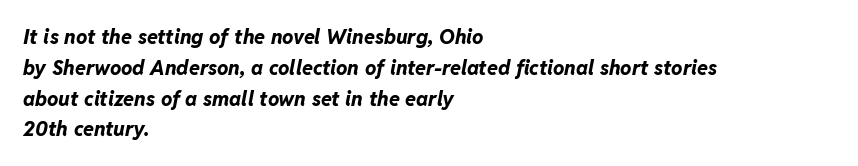
Here the glyphs are tracked normally, forming tight word shapes. The leading is moderate, giving the passage an even texture. Letters rest on an invisible, unmarked baseline. Heft: maximum for text — a bold.
